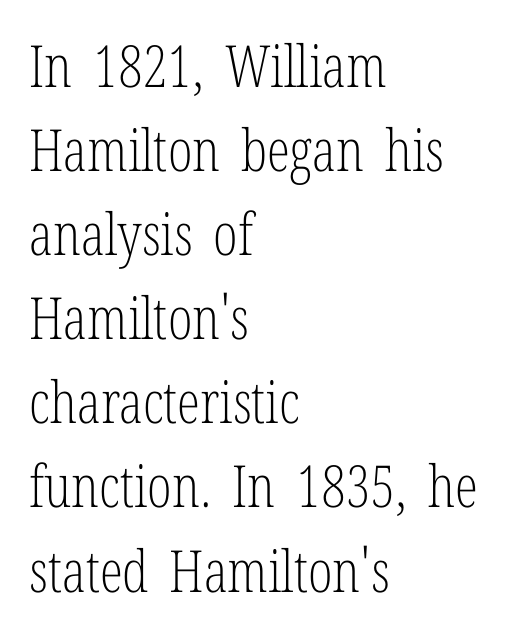
Q: Is the text bold? A: No.
Q: Is the text italic (slanted)? A: No, it is upright.
Q: Is the typeface a serif or a sans-serif typeface? A: Serif.
Q: Is the text underlined? A: No.
Q: How is the paragraph aligned? A: Left-aligned.
Q: Is the spacing between letters normal or unusually wide? A: Normal.
Q: Is the spacing between lines tight, normal or loose? A: Normal.
Q: Width (condensed, normal, or wide)? A: Condensed.
Q: Stroke contrast? A: Low.
Q: x-height? A: Medium.
Q: Monospaced? A: No.
